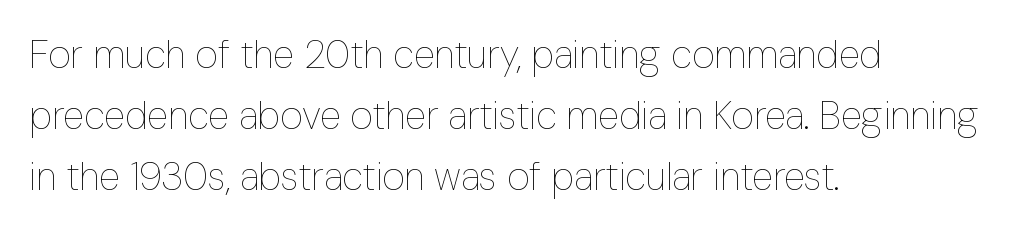
The image shows 39 px thin, condensed type, upright; set left-aligned, normal line spacing (1.57x), normal letter spacing, not underlined; low stroke contrast and a medium x-height.
